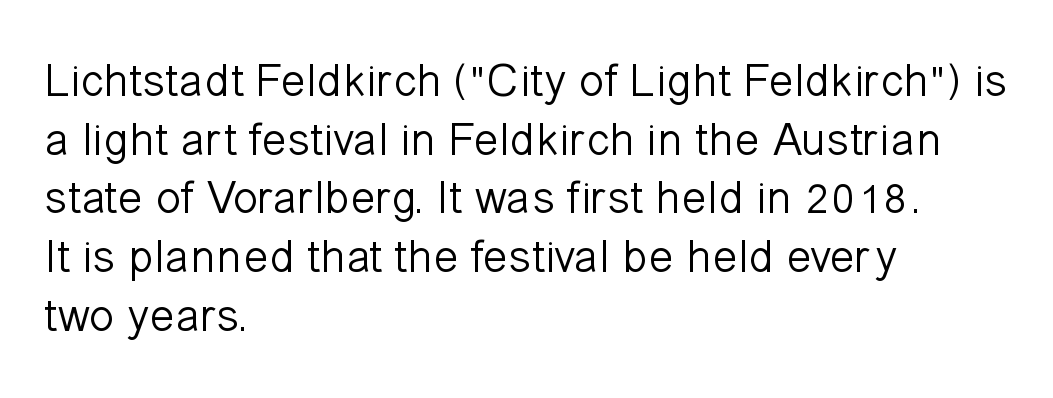
Here the glyphs are tracked normally, forming tight word shapes. Is this a fixed-width face? No — the glyphs have proportional, varying widths. Heaviness? Minimal to ordinary, like unemphasized prose. Reading down the column, the eye jumps a familiar distance to each next line.
